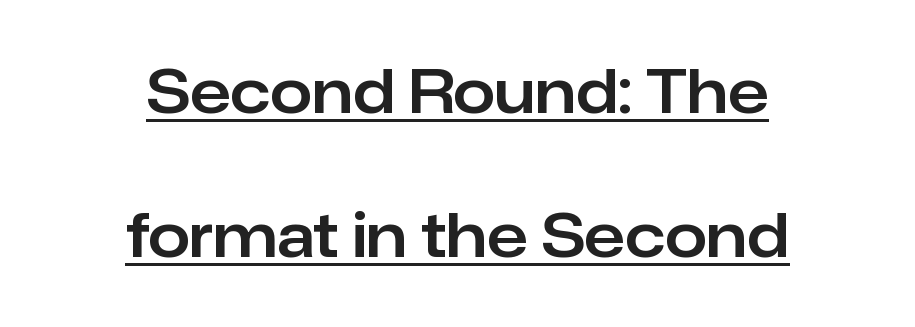
{"serif": "no", "italic": "no", "width": "normal", "stroke_contrast": "low", "x_height": "medium", "monospaced": "no", "underline": "yes", "align": "center", "line_spacing": "loose", "line_spacing_ratio": 2.4, "letter_spacing": "normal", "letter_spacing_em": 0.0, "glyph_px": 60}
